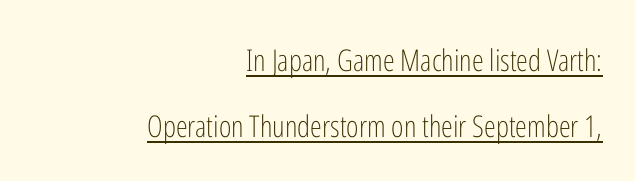
The glyphs in this specimen are sans serif. This sample has the flowing, uneven cadence of proportional lettering. Posture: straight, roman, zero tilt. Reading down the column, the eye jumps a long way to each next line. Letter spacing: default.
